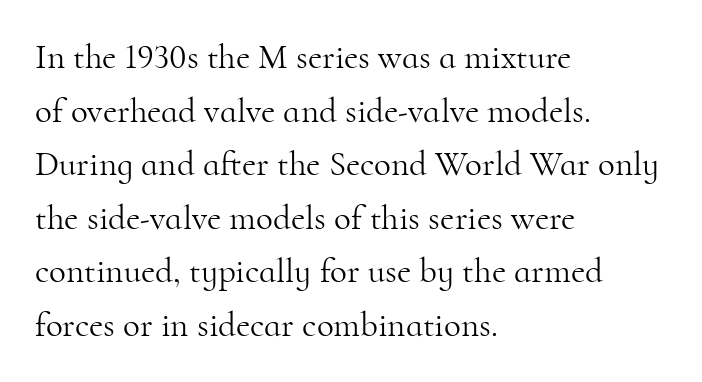
The image shows 35 px light serif type, upright; set left-aligned, normal line spacing (1.53x), normal letter spacing, not underlined; high stroke contrast and a small x-height.
